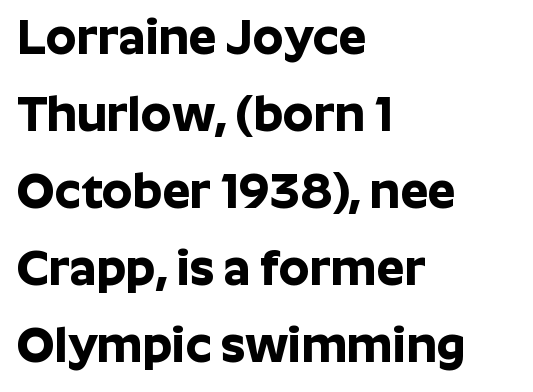
{"serif": "no", "italic": "no", "bold": "yes", "weight": "bold", "width": "normal", "stroke_contrast": "low", "x_height": "medium", "monospaced": "no", "underline": "no", "align": "left", "line_spacing": "normal", "line_spacing_ratio": 1.57, "letter_spacing": "normal", "letter_spacing_em": 0.0, "glyph_px": 49}
